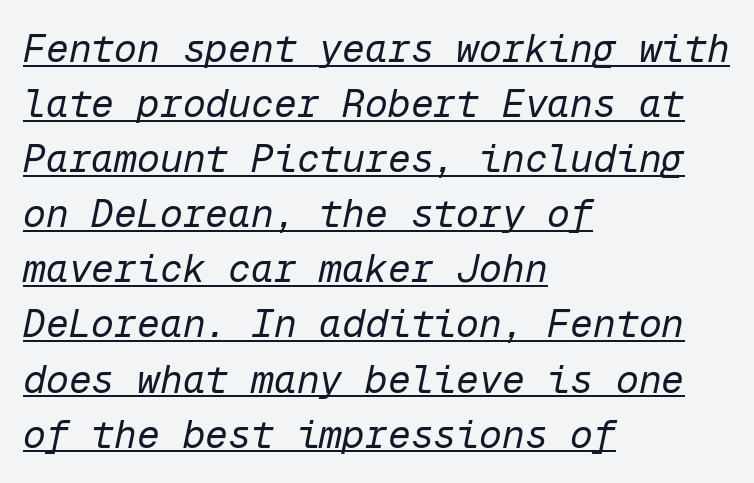
Summary of weight: not heavy and not bold. There's an unmistakable incline to the writing here. Short note: letters normally spaced. The vertical gap from one line to the next is medium.
